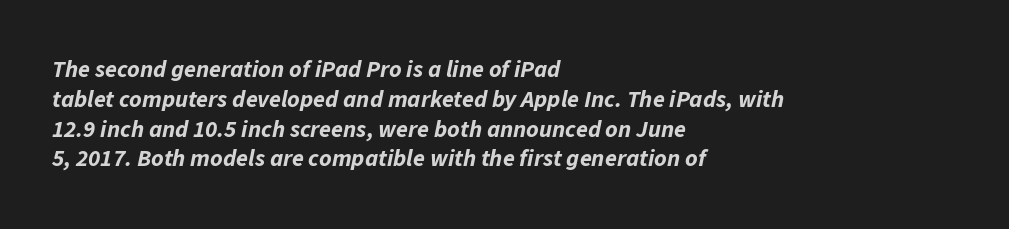
{"italic": "yes", "lean": "right", "slant_degrees": 11, "bold": "yes", "underline": "no", "align": "left", "line_spacing_ratio": 1.24, "letter_spacing": "normal", "letter_spacing_em": 0.0, "glyph_px": 24}
